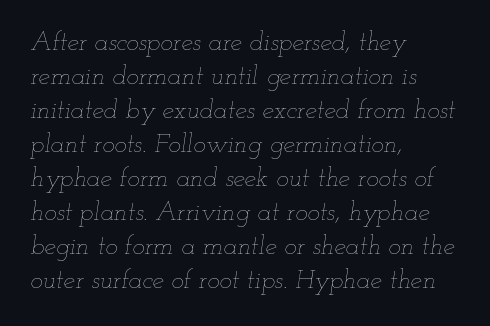
{"italic": "yes", "lean": "right", "slant_degrees": 12, "bold": "no", "underline": "no", "align": "left", "line_spacing": "normal", "line_spacing_ratio": 1.31, "letter_spacing": "normal", "letter_spacing_em": 0.0, "glyph_px": 26}
